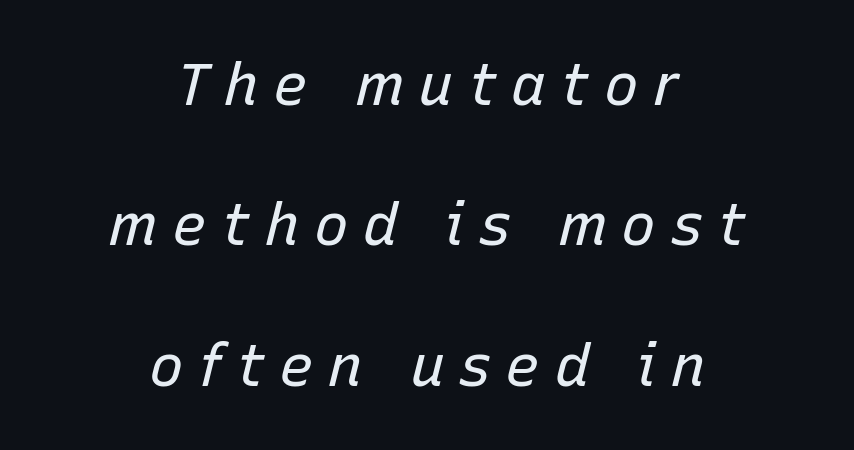
The type is letterspaced generously, with wide tracking. Decoration check: the copy has no underline. Bold? No — there's no thickening of the strokes. The leading is generous, giving the passage an open texture. Think of a printed novel: that variable character pitch is what you see here. The typography opts for an oblique posture over an upright one.
